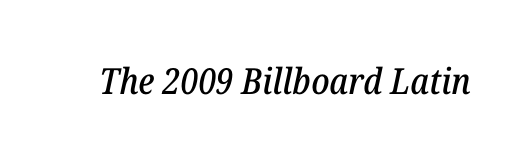
The image shows 36 px serif type, italic (leaning right); set normal letter spacing, not underlined; low stroke contrast and a medium x-height.
